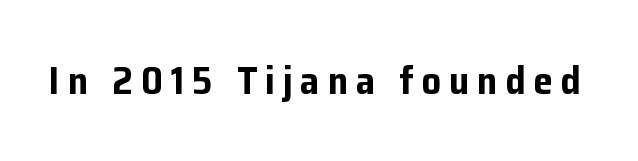
Weight check: bold — yes, fully. The letters are spread apart with noticeably loose tracking. Think of a printed novel: that variable character pitch is what you see here. Each row of text sits above clean, open space.
